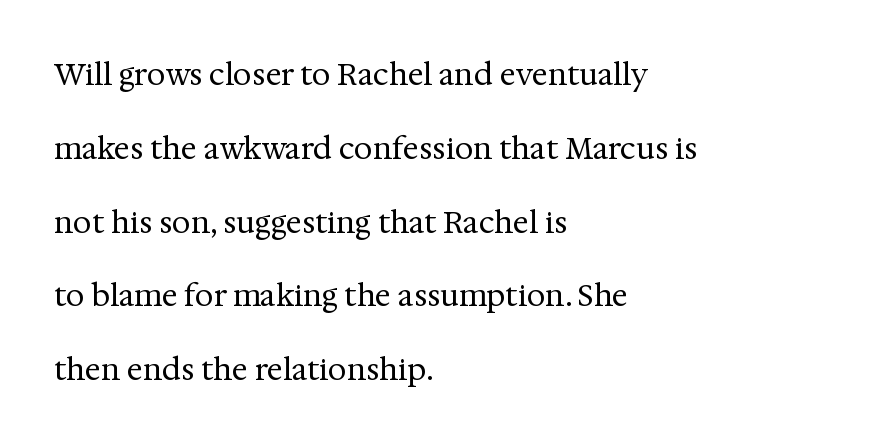
{"serif": "yes", "italic": "no", "bold": "no", "weight": "regular", "width": "normal", "stroke_contrast": "medium", "x_height": "medium", "monospaced": "no", "underline": "no", "align": "left", "line_spacing": "loose", "line_spacing_ratio": 2.46, "letter_spacing": "normal", "letter_spacing_em": 0.0, "glyph_px": 30}
